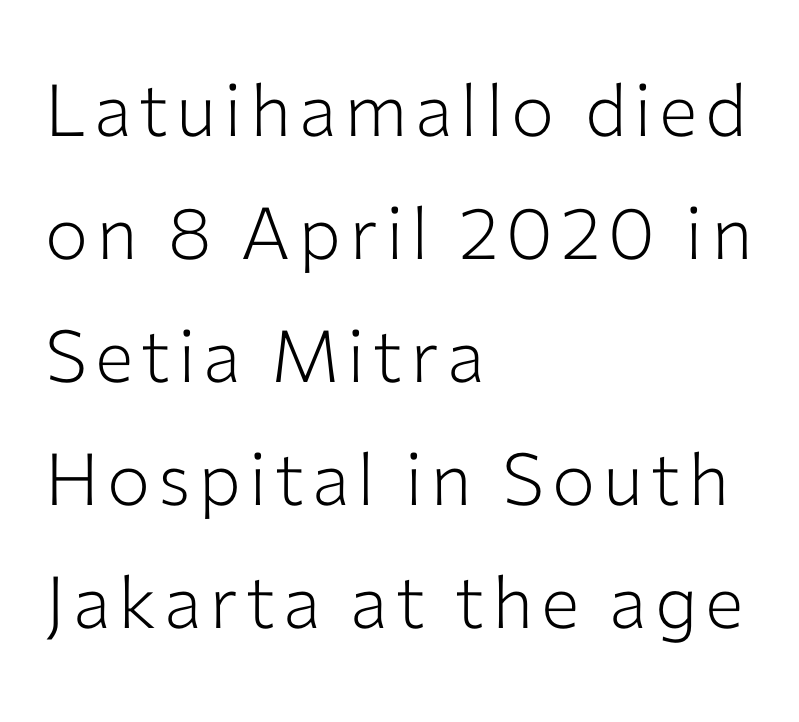
Font category for this specimen: sans-serif. The strokes are not fattened; the text isn't bold. The lines are quadded left. Ordinary non-slanted type is in use.
